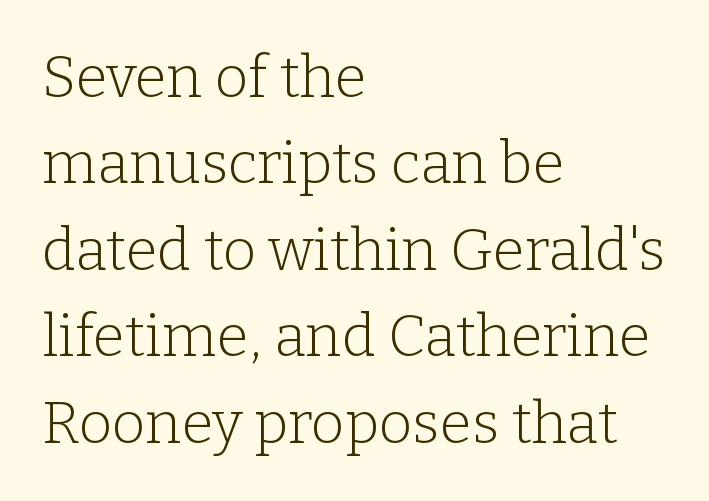
{"serif": "yes", "italic": "no", "bold": "no", "weight": "light", "width": "normal", "stroke_contrast": "low", "x_height": "medium", "monospaced": "no", "underline": "no", "align": "left", "line_spacing": "normal", "line_spacing_ratio": 1.49, "letter_spacing": "normal", "letter_spacing_em": 0.0, "glyph_px": 58}
